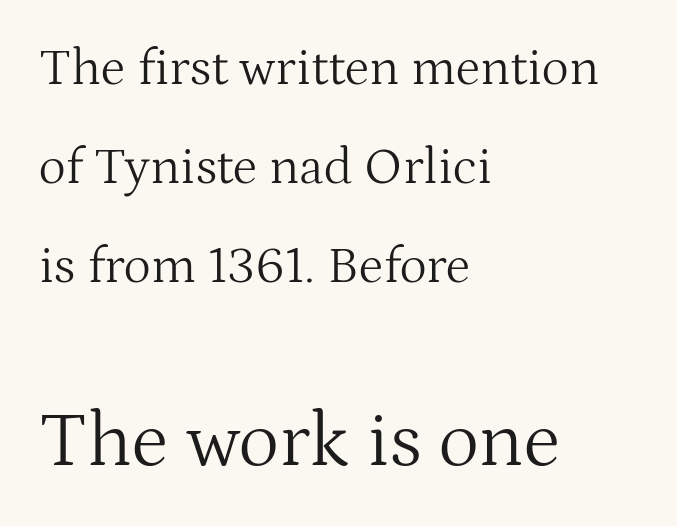
{"serif": "yes", "italic": "no", "bold": "no", "weight": "light", "width": "normal", "stroke_contrast": "medium", "x_height": "medium", "monospaced": "no", "underline": "no", "align": "left", "line_spacing": "loose", "line_spacing_ratio": 1.9, "letter_spacing": "normal", "letter_spacing_em": 0.0, "larger_block": "second", "size_ratio": 1.5, "glyph_px": 78}
